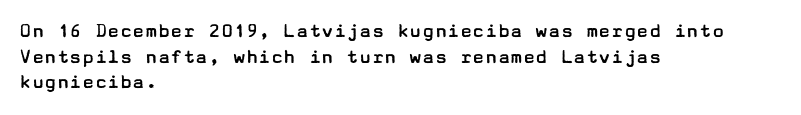
{"italic": "no", "bold": "no", "underline": "no", "align": "left", "line_spacing_ratio": 1.22, "letter_spacing": "normal", "letter_spacing_em": 0.0, "glyph_px": 21}
